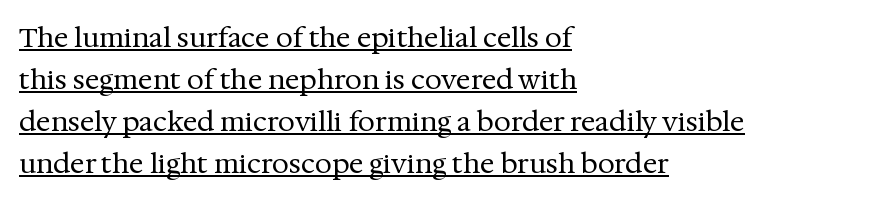
{"italic": "no", "bold": "no", "underline": "yes", "align": "left", "line_spacing": "normal", "line_spacing_ratio": 1.55, "letter_spacing": "normal", "letter_spacing_em": 0.0, "glyph_px": 27}
